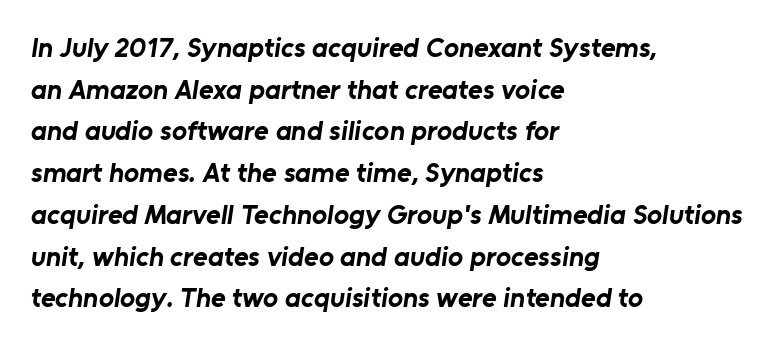
{"serif": "no", "bold": "yes", "weight": "bold", "width": "normal", "stroke_contrast": "low", "x_height": "medium", "monospaced": "no", "underline": "no", "align": "left", "line_spacing": "normal", "line_spacing_ratio": 1.49, "letter_spacing": "normal", "letter_spacing_em": 0.0, "glyph_px": 28}
